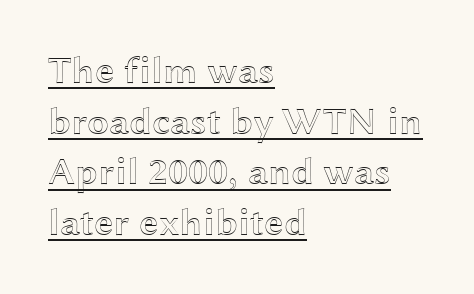
The image shows 39 px wide type, upright; set left-aligned, normal line spacing (1.3x), normal letter spacing, underlined; a medium x-height.
